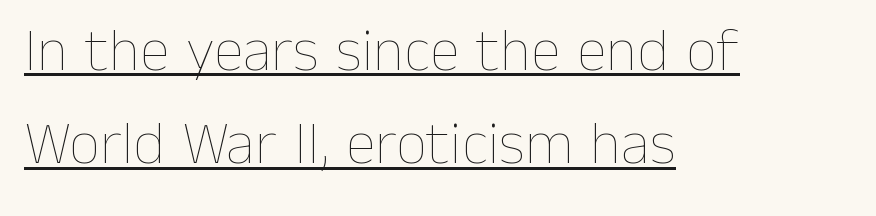
Q: Is the text bold? A: No.
Q: Is the text italic (slanted)? A: No, it is upright.
Q: Is the text underlined? A: Yes.
Q: How is the paragraph aligned? A: Left-aligned.
Q: Is the spacing between letters normal or unusually wide? A: Normal.
Q: Is the spacing between lines tight, normal or loose? A: Normal.
Q: Width (condensed, normal, or wide)? A: Normal.
Q: Stroke contrast? A: Low.
Q: x-height? A: Medium.
Q: Monospaced? A: No.
